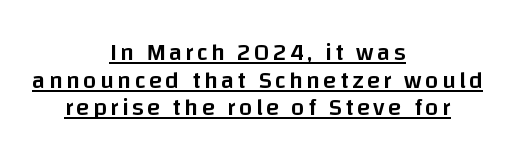
Q: Is the text bold? A: Semi-bold.
Q: Is the text italic (slanted)? A: No, it is upright.
Q: Is the text underlined? A: Yes.
Q: How is the paragraph aligned? A: Centered.
Q: Is the spacing between lines tight, normal or loose? A: Tight.
